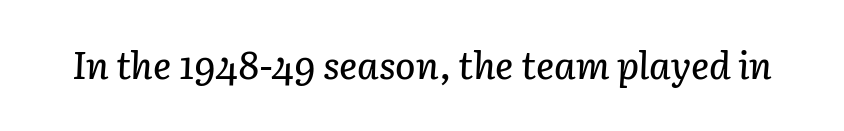
{"italic": "yes", "lean": "right", "slant_degrees": 3, "width": "normal", "stroke_contrast": "low", "x_height": "medium", "monospaced": "no", "underline": "no", "letter_spacing": "normal", "letter_spacing_em": 0.0, "glyph_px": 38}
